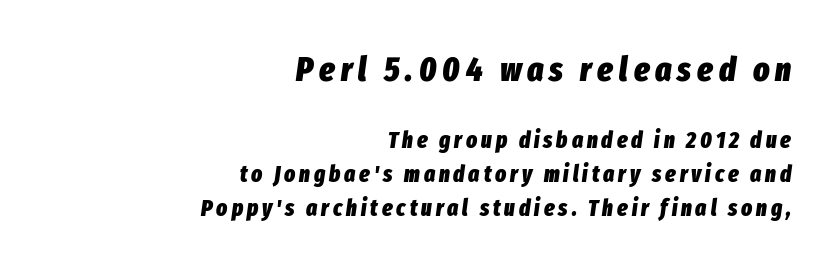
{"italic": "yes", "lean": "right", "slant_degrees": 8, "bold": "yes", "weight": "heavy", "width": "condensed", "stroke_contrast": "low", "x_height": "medium", "monospaced": "no", "underline": "no", "align": "right", "line_spacing": "normal", "line_spacing_ratio": 1.47, "larger_block": "first", "size_ratio": 1.48, "glyph_px": 34}
